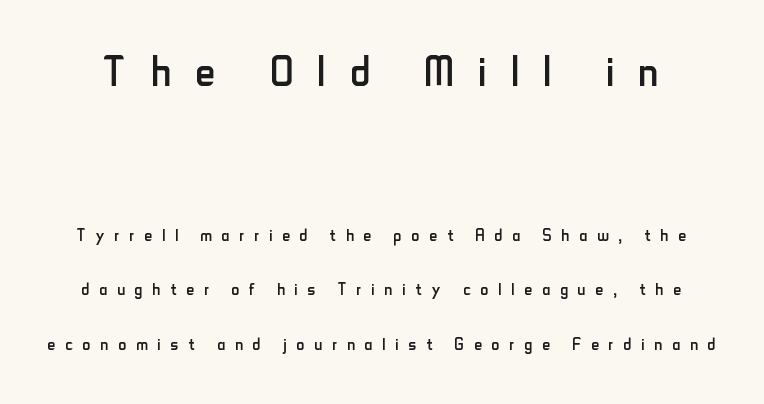
The image shows 55 px regular-weight, condensed sans-serif type, upright; set loose line spacing (2.47x), unusually wide letter spacing (+0.45 em), not underlined; the first (top) block is 2.5x larger; low stroke contrast and a small x-height.
